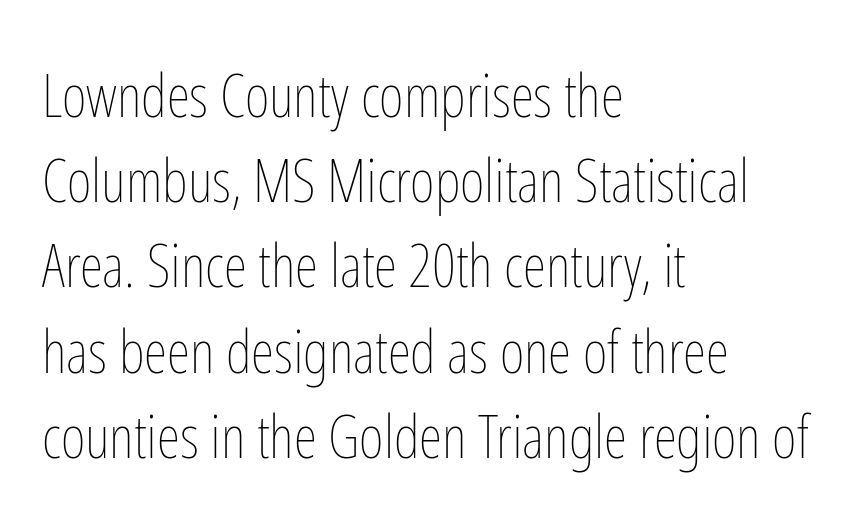
Q: Is the text bold? A: No.
Q: Is the text italic (slanted)? A: No, it is upright.
Q: Is the text underlined? A: No.
Q: How is the paragraph aligned? A: Left-aligned.
Q: Is the spacing between letters normal or unusually wide? A: Normal.
Q: Is the spacing between lines tight, normal or loose? A: Normal.
Q: Width (condensed, normal, or wide)? A: Condensed.
Q: Stroke contrast? A: Low.
Q: x-height? A: Medium.
Q: Monospaced? A: No.
